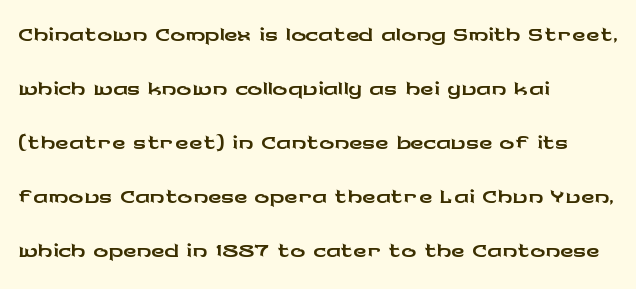
{"serif": "no", "italic": "no", "width": "wide", "stroke_contrast": "low", "x_height": "medium", "monospaced": "no", "underline": "no", "align": "left", "line_spacing": "normal", "line_spacing_ratio": 1.46, "letter_spacing": "normal", "letter_spacing_em": 0.0, "glyph_px": 37}
